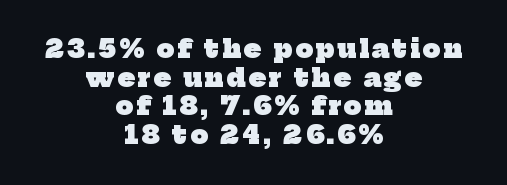
The image shows 25 px bold type; set centered, tight line spacing (1.15x), not underlined.
